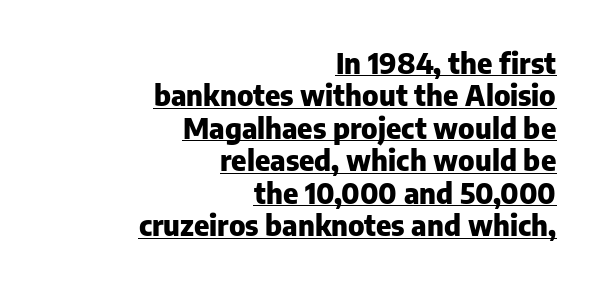
The image shows 29 px heavy sans-serif type, upright; set right-aligned, tight line spacing (1.12x), normal letter spacing, underlined; low stroke contrast and a medium x-height.
